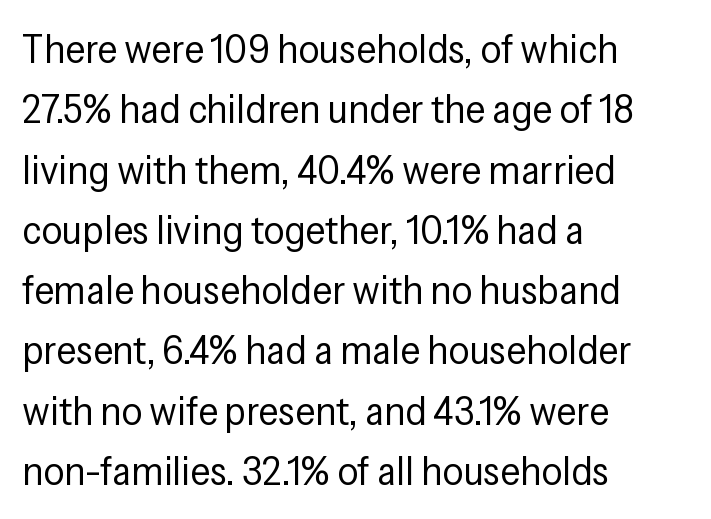
The image shows 41 px regular-weight, condensed sans-serif type, upright; set left-aligned, normal line spacing (1.47x), normal letter spacing, not underlined; low stroke contrast and a medium x-height.
